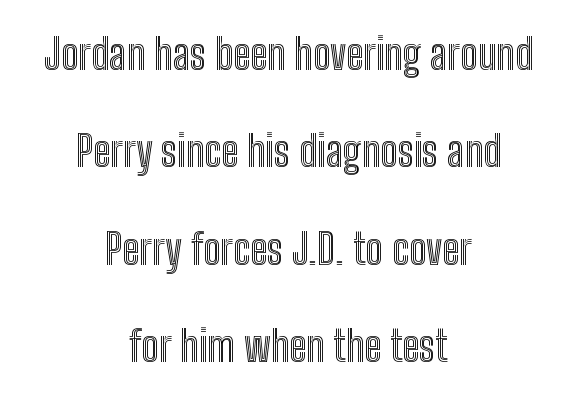
Q: Is the text italic (slanted)? A: No, it is upright.
Q: Is the text underlined? A: No.
Q: How is the paragraph aligned? A: Centered.
Q: Is the spacing between letters normal or unusually wide? A: Normal.
Q: Is the spacing between lines tight, normal or loose? A: Loose.
Q: Width (condensed, normal, or wide)? A: Condensed.
Q: x-height? A: Medium.
Q: Monospaced? A: No.
